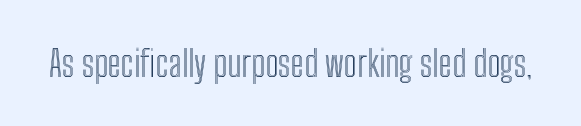
This rendering leaves character spacing at its baseline value. This is the regular roman posture of the typeface. Is this a fixed-width face? No — the glyphs have proportional, varying widths. The strip under each line holds only bare page.
